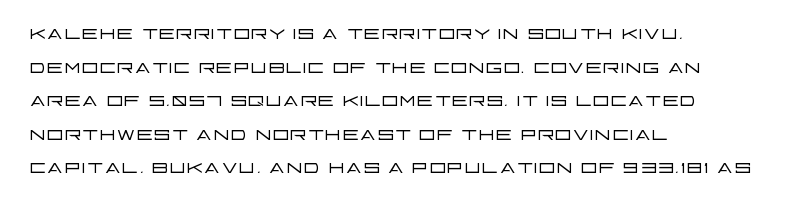
{"italic": "no", "bold": "no", "underline": "no", "align": "left", "line_spacing": "normal", "line_spacing_ratio": 1.29, "letter_spacing": "normal", "letter_spacing_em": 0.0, "glyph_px": 26}
